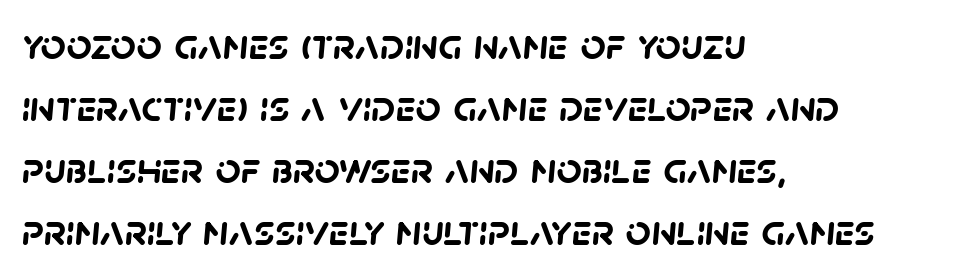
The image shows 44 px semibold sans-serif type; set left-aligned, normal line spacing (1.41x), normal letter spacing, not underlined; low stroke contrast and a large x-height.
